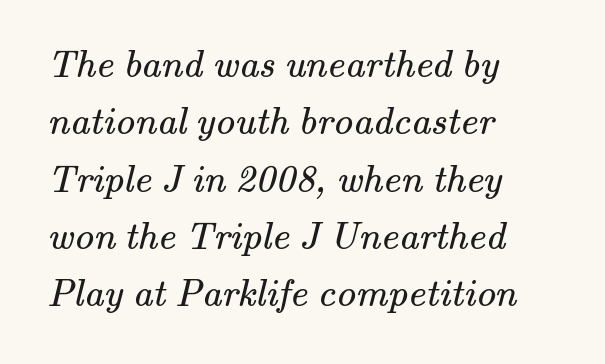
Q: Is the text bold? A: No.
Q: Is the typeface a serif or a sans-serif typeface? A: Serif.
Q: Is the text underlined? A: No.
Q: How is the paragraph aligned? A: Left-aligned.
Q: Is the spacing between letters normal or unusually wide? A: Normal.
Q: Is the spacing between lines tight, normal or loose? A: Normal.
Q: Width (condensed, normal, or wide)? A: Normal.
Q: Stroke contrast? A: Medium.
Q: x-height? A: Small.
Q: Monospaced? A: No.
